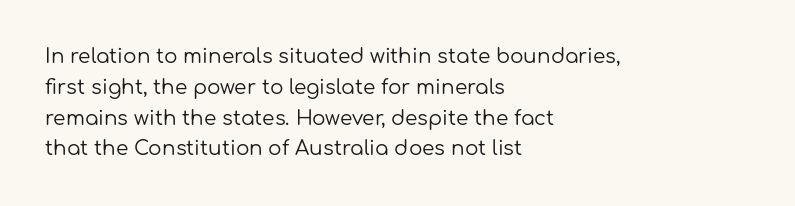
Q: Is the text bold? A: No.
Q: Is the text italic (slanted)? A: No, it is upright.
Q: Is the text underlined? A: No.
Q: How is the paragraph aligned? A: Left-aligned.
Q: Is the spacing between letters normal or unusually wide? A: Normal.
Q: Is the spacing between lines tight, normal or loose? A: Normal.
